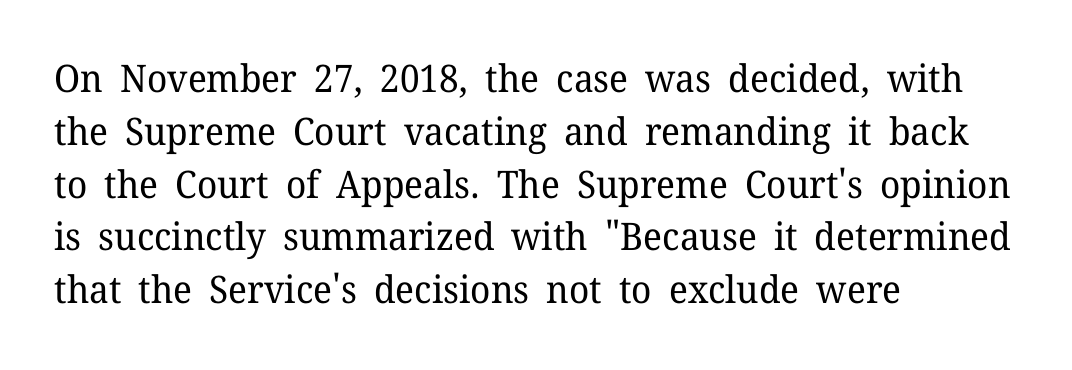
The image shows 38 px regular-weight serif type, upright; set left-aligned, normal line spacing (1.39x), normal letter spacing, not underlined; low stroke contrast and a medium x-height.
